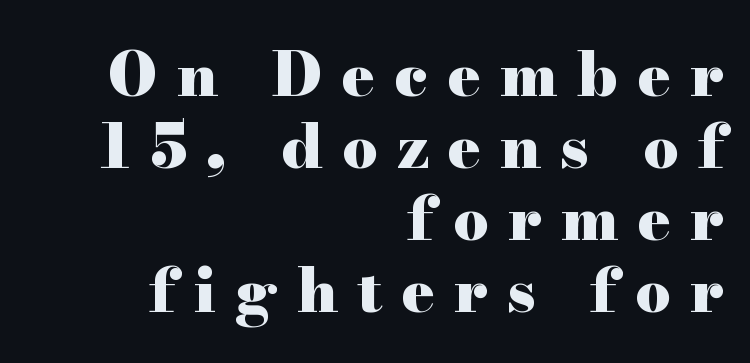
Q: Is the text bold? A: Yes.
Q: Is the text italic (slanted)? A: No, it is upright.
Q: Is the typeface a serif or a sans-serif typeface? A: Serif.
Q: Is the text underlined? A: No.
Q: How is the paragraph aligned? A: Right-aligned.
Q: Is the spacing between letters normal or unusually wide? A: Unusually wide.
Q: Width (condensed, normal, or wide)? A: Wide.
Q: Stroke contrast? A: High.
Q: x-height? A: Small.
Q: Monospaced? A: No.
